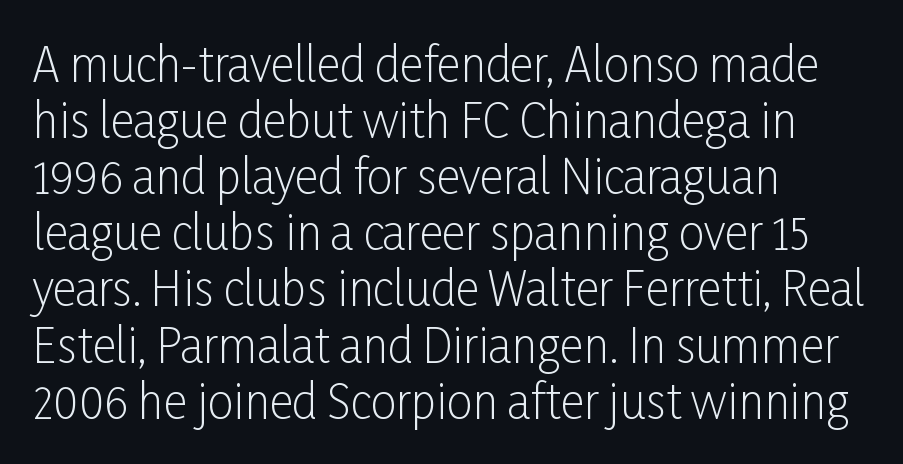
{"serif": "no", "italic": "no", "bold": "no", "weight": "light", "width": "condensed", "stroke_contrast": "low", "x_height": "medium", "monospaced": "no", "underline": "no", "align": "left", "line_spacing_ratio": 1.22, "letter_spacing": "normal", "letter_spacing_em": 0.0, "glyph_px": 46}
